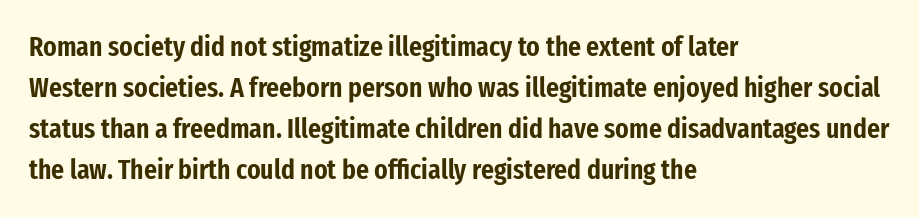
Nope, not italic — everything's standing straight. The letters sit at their default tracking, neither squeezed nor spread. Reading down the column, the eye jumps a familiar distance to each next line. This sample uses a sans-serif face.
